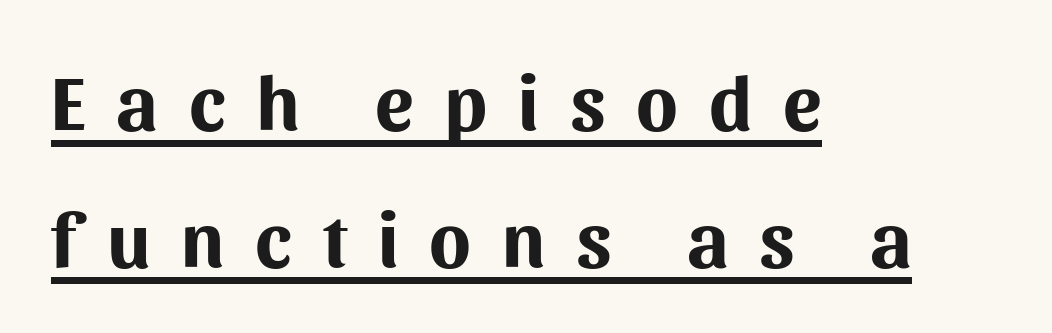
Q: Is the text bold? A: Yes.
Q: Is the text italic (slanted)? A: No, it is upright.
Q: Is the typeface a serif or a sans-serif typeface? A: Sans-serif.
Q: Is the text underlined? A: Yes.
Q: How is the paragraph aligned? A: Left-aligned.
Q: Is the spacing between letters normal or unusually wide? A: Unusually wide.
Q: Width (condensed, normal, or wide)? A: Normal.
Q: Stroke contrast? A: Medium.
Q: x-height? A: Medium.
Q: Monospaced? A: No.
